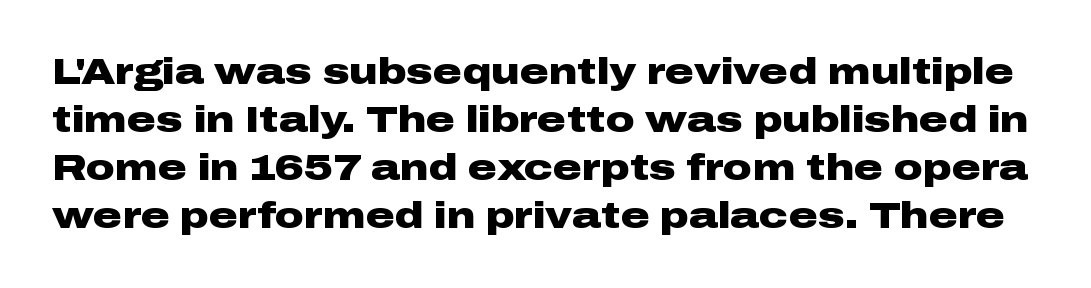
{"serif": "no", "italic": "no", "bold": "yes", "weight": "heavy", "width": "wide", "stroke_contrast": "low", "x_height": "medium", "monospaced": "no", "underline": "no", "line_spacing": "normal", "line_spacing_ratio": 1.33, "letter_spacing": "normal", "letter_spacing_em": 0.0, "glyph_px": 36}
